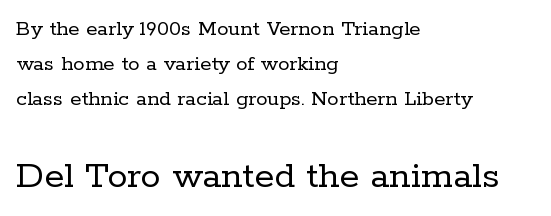
Q: Is the text bold? A: No.
Q: Is the text italic (slanted)? A: No, it is upright.
Q: Is the typeface a serif or a sans-serif typeface? A: Serif.
Q: Is the text underlined? A: No.
Q: How is the paragraph aligned? A: Left-aligned.
Q: Is the spacing between letters normal or unusually wide? A: Normal.
Q: Is the spacing between lines tight, normal or loose? A: Normal.
Q: Which block of text is set in a larger size, the first (top) or the second (bottom)? A: The second (bottom) one.
Q: Width (condensed, normal, or wide)? A: Normal.
Q: Stroke contrast? A: Low.
Q: x-height? A: Medium.
Q: Monospaced? A: No.
